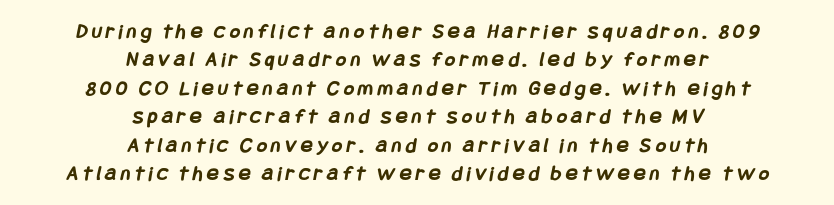
Q: Is the text bold? A: Yes.
Q: Is the text underlined? A: No.
Q: How is the paragraph aligned? A: Centered.
Q: Is the spacing between letters normal or unusually wide? A: Unusually wide.
Q: Is the spacing between lines tight, normal or loose? A: Normal.
